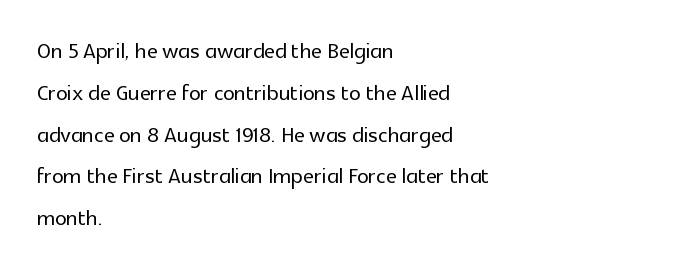
Nothing unusual about the tracking: characters are spaced as the font intends. Visually the block forms a straight wall on the left and a jagged coastline on the right. Honestly, there is no underline to notice here at all. Type style note: lacks serifs. Do the letters lean? They stand straight.
